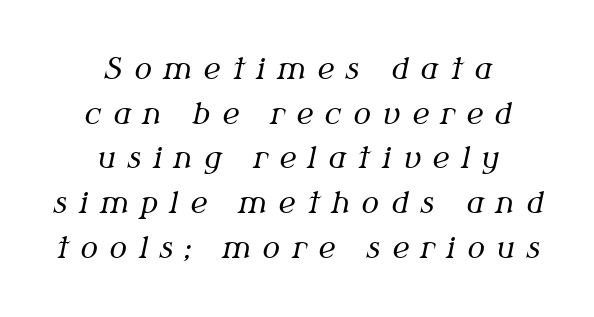
The image shows 29 px regular-weight serif type, italic (leaning right); set centered, normal line spacing (1.54x), unusually wide letter spacing (+0.41 em), not underlined; medium stroke contrast and a medium x-height.
